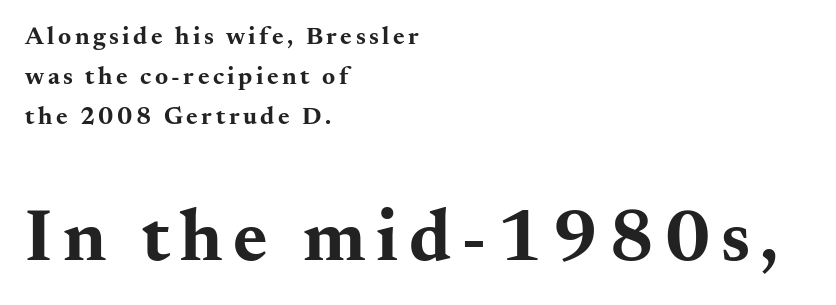
Q: Is the text bold? A: Yes.
Q: Is the text italic (slanted)? A: No, it is upright.
Q: Is the typeface a serif or a sans-serif typeface? A: Serif.
Q: Is the text underlined? A: No.
Q: How is the paragraph aligned? A: Left-aligned.
Q: Is the spacing between lines tight, normal or loose? A: Normal.
Q: Which block of text is set in a larger size, the first (top) or the second (bottom)? A: The second (bottom) one.
Q: Width (condensed, normal, or wide)? A: Wide.
Q: Stroke contrast? A: Medium.
Q: x-height? A: Small.
Q: Monospaced? A: No.
